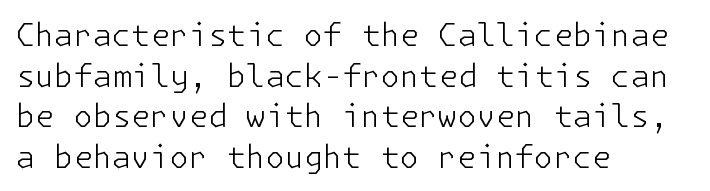
Q: Is the text bold? A: No.
Q: Is the text italic (slanted)? A: No, it is upright.
Q: Is the typeface a serif or a sans-serif typeface? A: Sans-serif.
Q: Is the text underlined? A: No.
Q: How is the paragraph aligned? A: Left-aligned.
Q: Is the spacing between letters normal or unusually wide? A: Normal.
Q: Is the spacing between lines tight, normal or loose? A: Normal.
Q: Width (condensed, normal, or wide)? A: Normal.
Q: Stroke contrast? A: Low.
Q: x-height? A: Medium.
